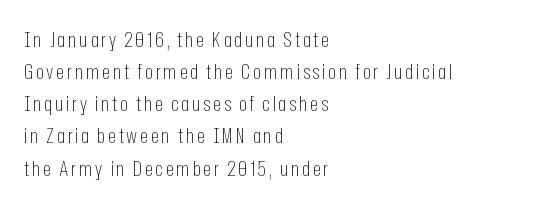
Q: Is the text bold? A: No.
Q: Is the text italic (slanted)? A: No, it is upright.
Q: Is the text underlined? A: No.
Q: How is the paragraph aligned? A: Left-aligned.
Q: Is the spacing between lines tight, normal or loose? A: Normal.
